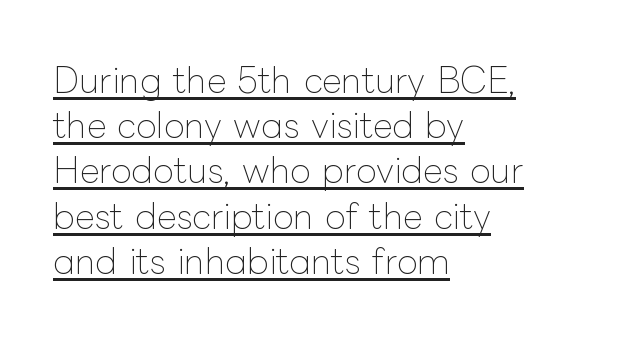
{"italic": "no", "bold": "no", "weight": "thin", "width": "normal", "stroke_contrast": "low", "x_height": "medium", "monospaced": "no", "underline": "yes", "align": "left", "line_spacing": "normal", "line_spacing_ratio": 1.33, "letter_spacing": "normal", "letter_spacing_em": 0.0, "glyph_px": 34}
